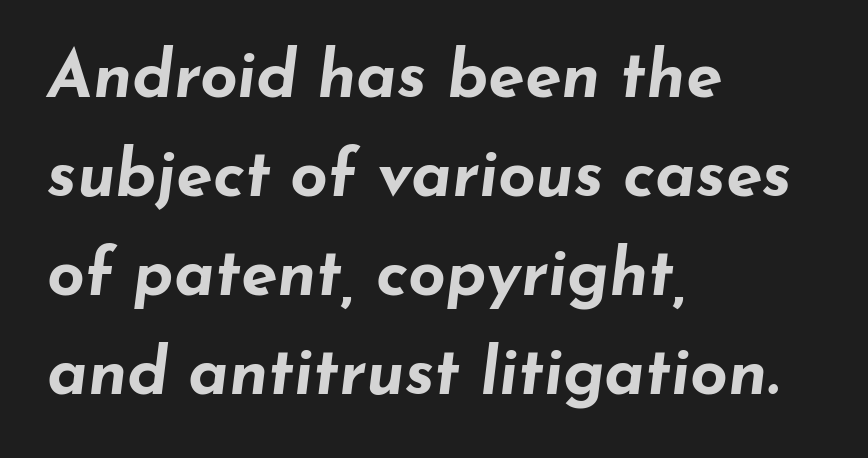
Beneath every word, the page is bare. The paragraph shown leans on its left margin. The glyphs have the mass of a bold cut. How would I describe the line gaps? Plain and ordinary. The face used here is proportionally spaced, like ordinary book or web type.
